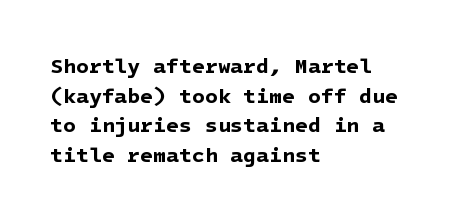
{"bold": "yes", "underline": "no", "align": "left", "line_spacing": "normal", "line_spacing_ratio": 1.41, "letter_spacing": "normal", "letter_spacing_em": 0.0, "glyph_px": 21}
